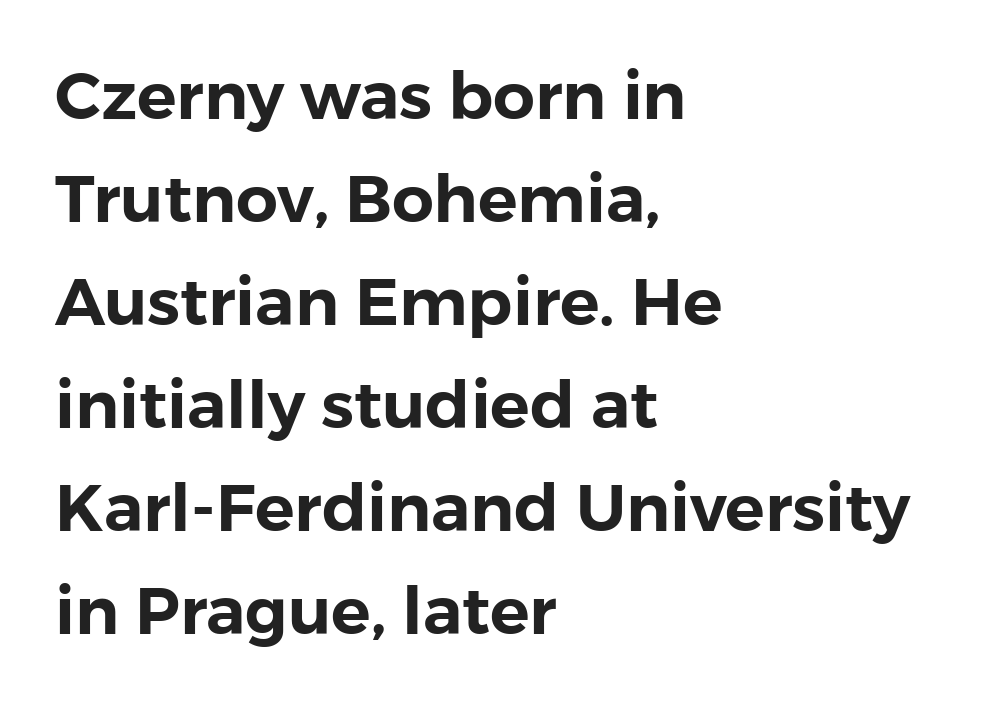
The image shows 66 px sans-serif type, upright; set left-aligned, normal line spacing (1.56x), normal letter spacing, not underlined; low stroke contrast and a medium x-height.
